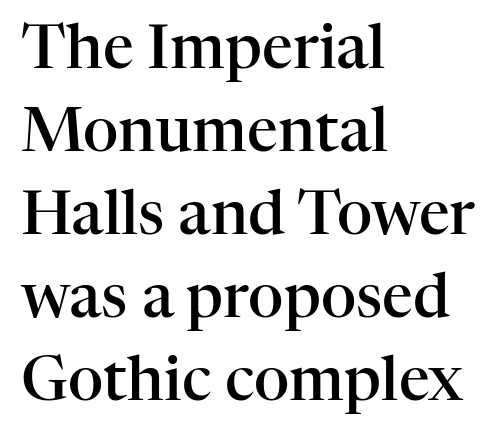
The lines are quadded left. Here the designer chose a conventional face with non-uniform glyph widths. The gap between lines stays unmarked. Do the letters lean? They stand straight.
